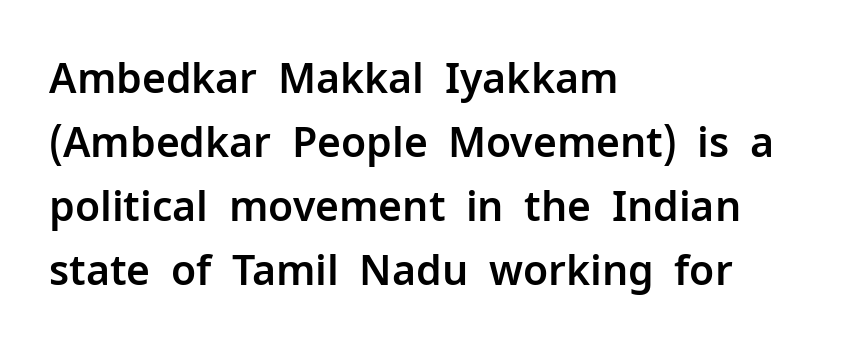
Q: Is the text italic (slanted)? A: No, it is upright.
Q: Is the typeface a serif or a sans-serif typeface? A: Sans-serif.
Q: Is the text underlined? A: No.
Q: How is the paragraph aligned? A: Left-aligned.
Q: Is the spacing between letters normal or unusually wide? A: Normal.
Q: Is the spacing between lines tight, normal or loose? A: Normal.
Q: Width (condensed, normal, or wide)? A: Normal.
Q: Stroke contrast? A: Low.
Q: x-height? A: Medium.
Q: Monospaced? A: No.
